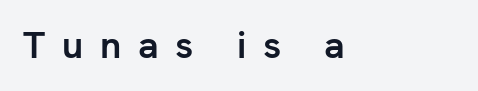
Q: Is the text bold? A: Yes.
Q: Is the text italic (slanted)? A: No, it is upright.
Q: Is the typeface a serif or a sans-serif typeface? A: Sans-serif.
Q: Is the text underlined? A: No.
Q: How is the paragraph aligned? A: Left-aligned.
Q: Is the spacing between letters normal or unusually wide? A: Unusually wide.
Q: Width (condensed, normal, or wide)? A: Normal.
Q: Stroke contrast? A: Low.
Q: x-height? A: Medium.
Q: Monospaced? A: No.
